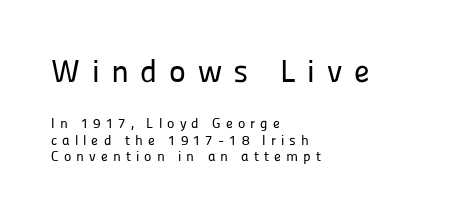
The image shows 32 px sans-serif type, upright; set left-aligned, line spacing 1.18x, unusually wide letter spacing (+0.36 em), not underlined; the first (top) block is 2.29x larger; low stroke contrast and a medium x-height.
